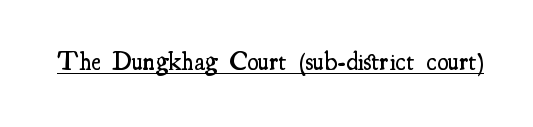
The letters stand upright; this is a roman face. This is moderately heavy type, rendered in semibold. These characters rest on top of a visible drawn line. You could call the tracking neutral — neither tight nor loose.
